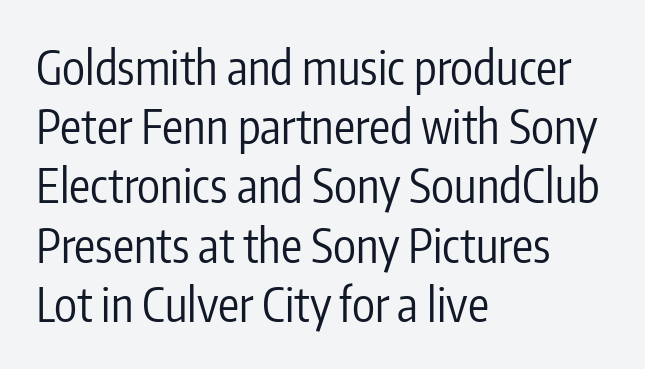
The image shows 47 px regular-weight, condensed sans-serif type, upright; set left-aligned, normal line spacing (1.26x), normal letter spacing, not underlined; low stroke contrast and a medium x-height.
